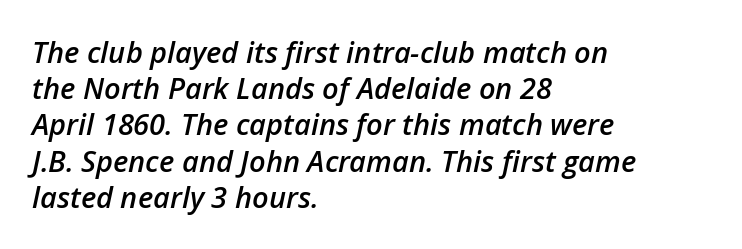
{"italic": "yes", "lean": "right", "slant_degrees": 12, "bold": "semi", "weight": "semibold", "width": "normal", "stroke_contrast": "low", "x_height": "medium", "monospaced": "no", "underline": "no", "align": "left", "line_spacing": "normal", "line_spacing_ratio": 1.25, "letter_spacing": "normal", "letter_spacing_em": 0.0, "glyph_px": 29}
